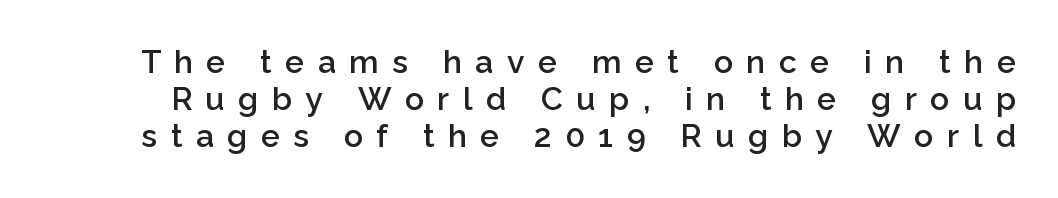
Q: Is the text bold? A: Semi-bold.
Q: Is the text italic (slanted)? A: No, it is upright.
Q: Is the typeface a serif or a sans-serif typeface? A: Sans-serif.
Q: Is the text underlined? A: No.
Q: Is the spacing between letters normal or unusually wide? A: Unusually wide.
Q: Width (condensed, normal, or wide)? A: Normal.
Q: Stroke contrast? A: Low.
Q: x-height? A: Medium.
Q: Monospaced? A: No.
